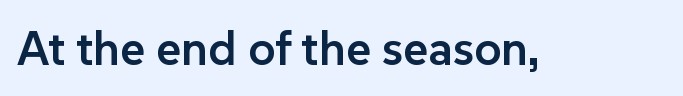
The letters advance in unequal steps, a hallmark of proportional type. Unlike a traditional serif, this face leaves its strokes unadorned. The letterforms sit shoulder to shoulder at normal distance. This is moderately heavy type, rendered in semibold. Plain, unruled lines of type.
